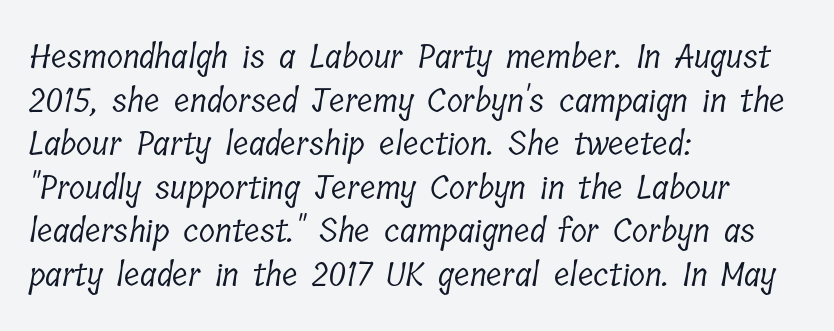
The image shows 33 px light, condensed serif type; set left-aligned, normal line spacing (1.32x), normal letter spacing, not underlined; low stroke contrast and a medium x-height.
